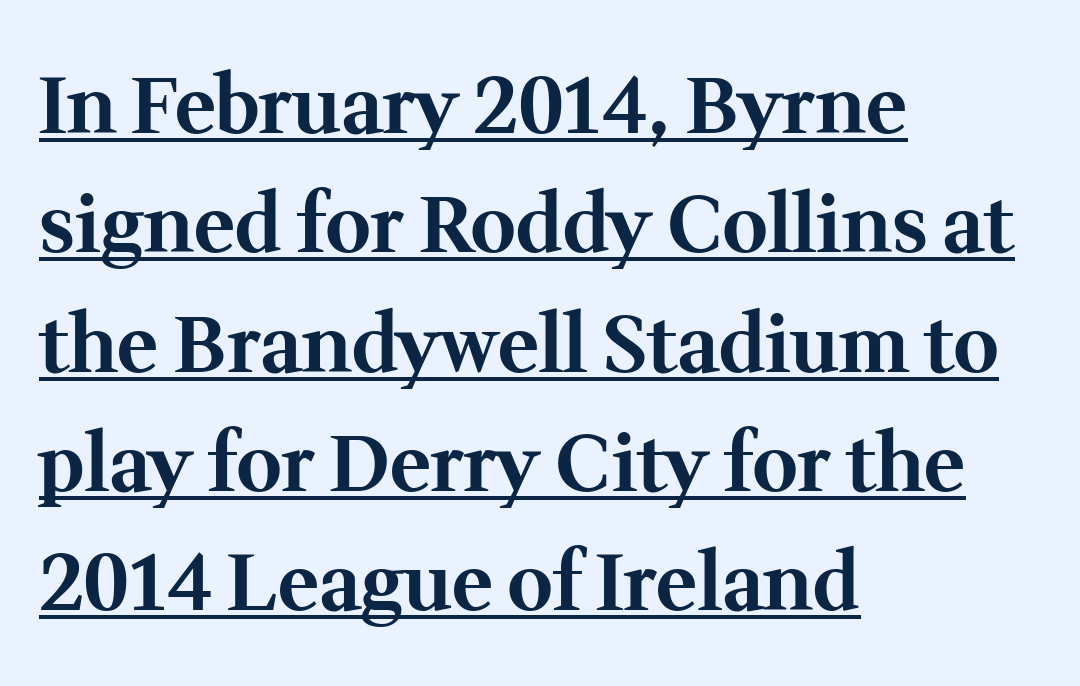
Compared with typical paragraphs, the rows here are spaced about the same. Spacing between characters is what you'd get straight out of the box. You could not count columns in this text — the font is proportionally spaced. Italic? Not at all — the glyphs are vertical. The font family rendered here belongs to the serif group. These words are printed bold, with thick strokes throughout.
